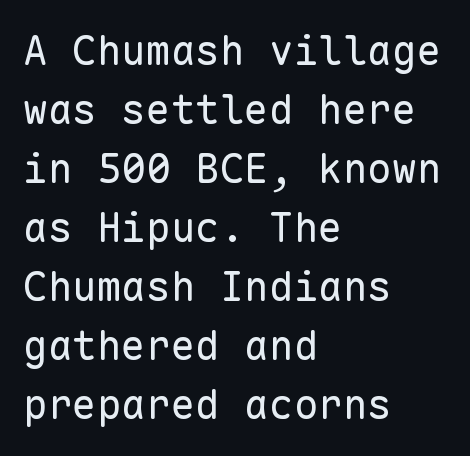
The image shows 41 px regular-weight sans-serif type, upright, monospaced; set left-aligned, normal line spacing (1.44x), normal letter spacing, not underlined; low stroke contrast and a medium x-height.
